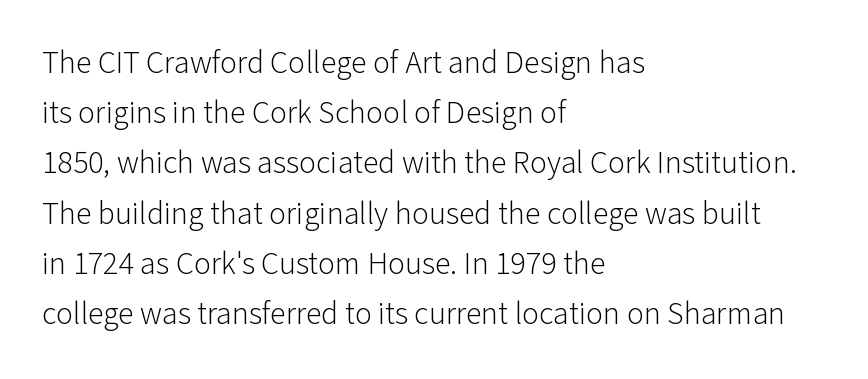
The image shows 32 px light sans-serif type, upright; set left-aligned, normal line spacing (1.57x), normal letter spacing, not underlined; low stroke contrast and a medium x-height.
